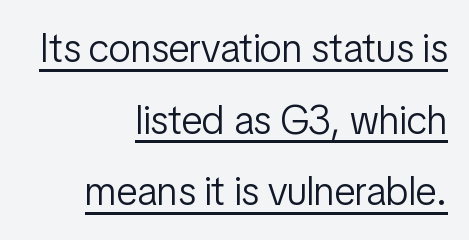
{"serif": "no", "italic": "no", "bold": "no", "weight": "light", "width": "condensed", "stroke_contrast": "low", "x_height": "medium", "monospaced": "no", "underline": "yes", "align": "right", "line_spacing_ratio": 1.79, "letter_spacing": "normal", "letter_spacing_em": 0.0, "glyph_px": 40}
